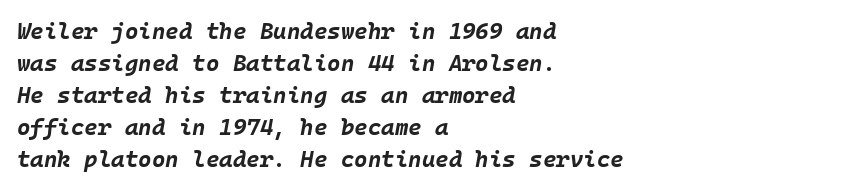
The image shows 23 px bold type, italic (leaning right); set left-aligned, normal line spacing (1.39x), normal letter spacing, not underlined.
